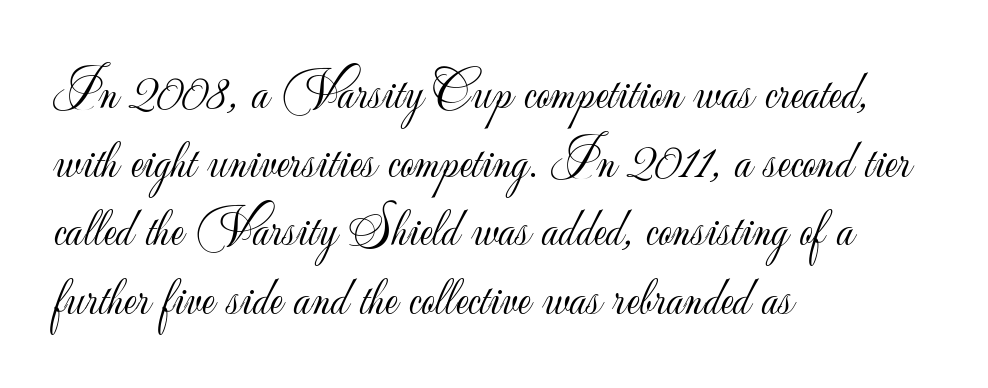
{"serif": "no", "bold": "no", "weight": "light", "width": "normal", "stroke_contrast": "low", "x_height": "small", "monospaced": "no", "underline": "no", "align": "left", "line_spacing": "normal", "line_spacing_ratio": 1.27, "letter_spacing": "normal", "letter_spacing_em": 0.0, "glyph_px": 54}
